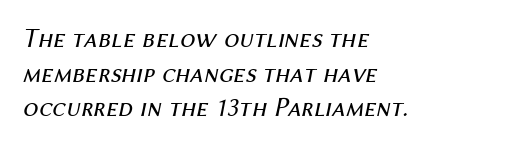
The image shows 27 px text type, italic (leaning right); set left-aligned, normal line spacing (1.28x), normal letter spacing, not underlined.
